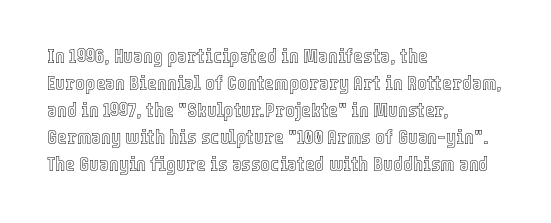
{"italic": "no", "underline": "no", "align": "left", "line_spacing": "normal", "line_spacing_ratio": 1.28, "letter_spacing": "normal", "letter_spacing_em": 0.0, "glyph_px": 21}
